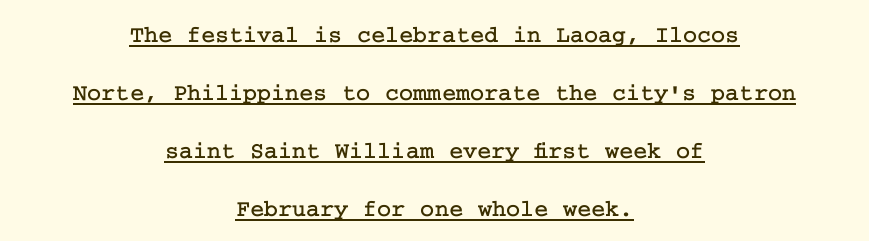
The image shows 24 px text type, upright; set centered, loose line spacing (2.42x), normal letter spacing, underlined.
